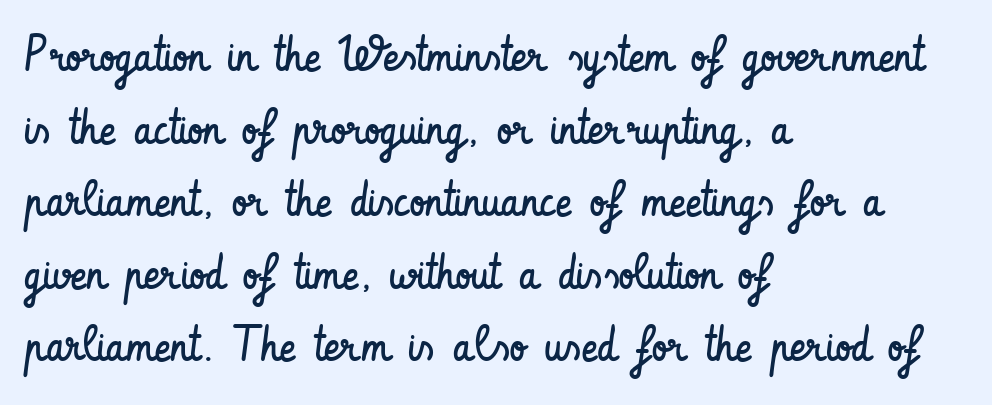
Vertical spacing — default. Look at the tracking — it's just the regular setting, nothing added. A typesetter would label this face a sans. Nobody drew a line under any word here. In terms of posture, this sample is upright.
